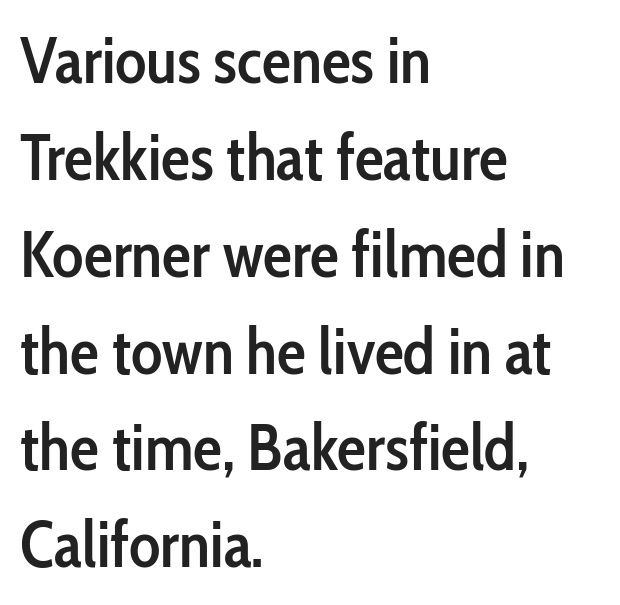
{"serif": "no", "italic": "no", "bold": "semi", "weight": "semibold", "width": "condensed", "stroke_contrast": "low", "x_height": "medium", "monospaced": "no", "underline": "no", "align": "left", "line_spacing": "normal", "line_spacing_ratio": 1.49, "letter_spacing": "normal", "letter_spacing_em": 0.0, "glyph_px": 65}
